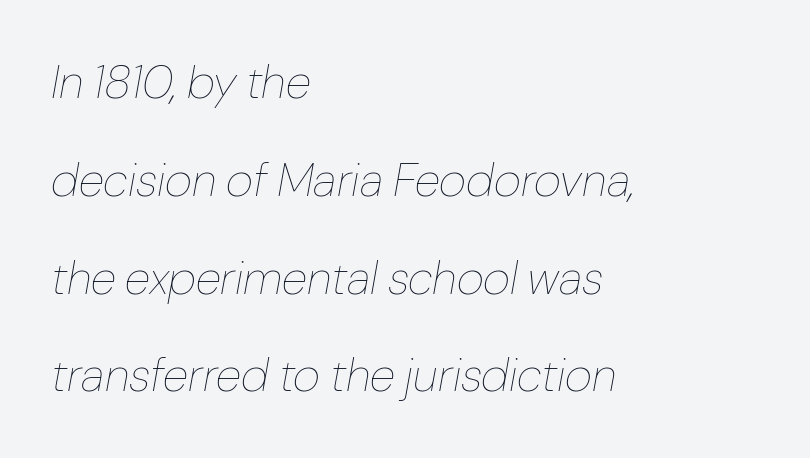
Q: Is the text bold? A: No.
Q: Is the text italic (slanted)? A: Yes, it leans right by about 10 degrees.
Q: Is the text underlined? A: No.
Q: How is the paragraph aligned? A: Left-aligned.
Q: Is the spacing between letters normal or unusually wide? A: Normal.
Q: Is the spacing between lines tight, normal or loose? A: Loose.
Q: Width (condensed, normal, or wide)? A: Normal.
Q: Stroke contrast? A: Low.
Q: x-height? A: Medium.
Q: Monospaced? A: No.
